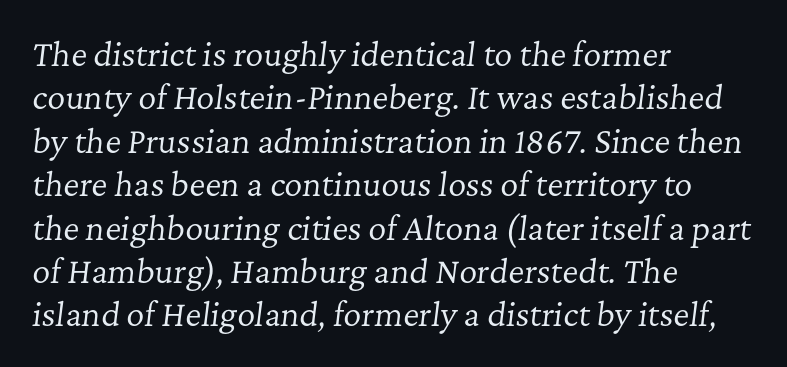
{"serif": "yes", "italic": "yes", "lean": "right", "slant_degrees": 7, "bold": "no", "weight": "regular", "width": "normal", "stroke_contrast": "low", "x_height": "medium", "monospaced": "no", "underline": "no", "align": "left", "line_spacing": "normal", "line_spacing_ratio": 1.4, "letter_spacing": "normal", "letter_spacing_em": 0.0, "glyph_px": 31}
